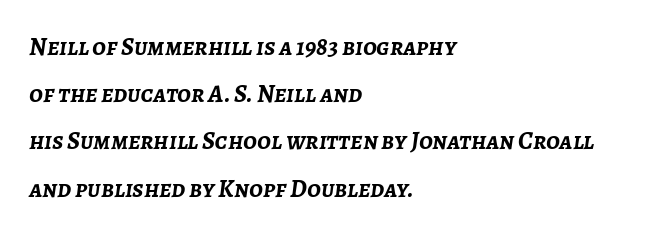
Each line starts at the same left margin while the right side varies. Every character sits at an angle, as italics do. Notice how thick the strokes are: this is what a full bold looks like. Spacing between characters is what you'd get straight out of the box. The passage shown is not underscored anywhere.
